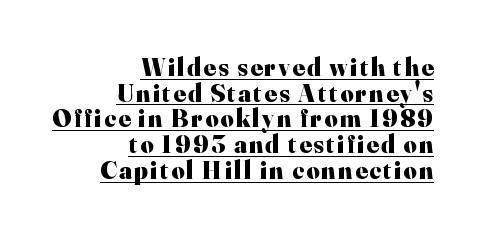
The setting favours the right margin, as signatures and pull-quotes sometimes do. Strong, thick strokes mark this as bold type. Is there an underline? Yes — a line sits under the letters. The letters stand upright; this is a roman face.
